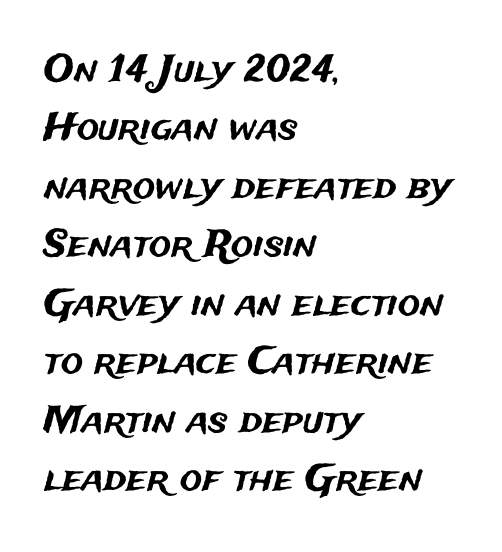
{"serif": "no", "width": "normal", "stroke_contrast": "medium", "x_height": "medium", "monospaced": "no", "underline": "no", "align": "left", "line_spacing": "normal", "line_spacing_ratio": 1.58, "letter_spacing": "normal", "letter_spacing_em": 0.0, "glyph_px": 37}
